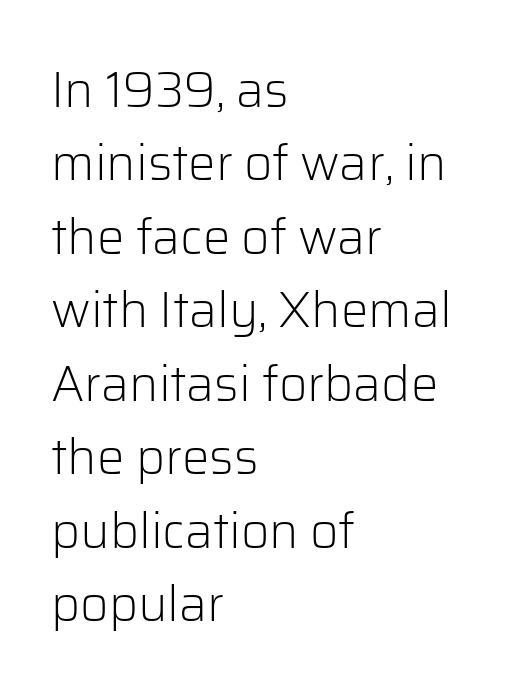
Q: Is the text bold? A: No.
Q: Is the text italic (slanted)? A: No, it is upright.
Q: Is the typeface a serif or a sans-serif typeface? A: Sans-serif.
Q: Is the text underlined? A: No.
Q: How is the paragraph aligned? A: Left-aligned.
Q: Is the spacing between letters normal or unusually wide? A: Normal.
Q: Is the spacing between lines tight, normal or loose? A: Normal.
Q: Width (condensed, normal, or wide)? A: Normal.
Q: Stroke contrast? A: Low.
Q: x-height? A: Medium.
Q: Monospaced? A: No.
